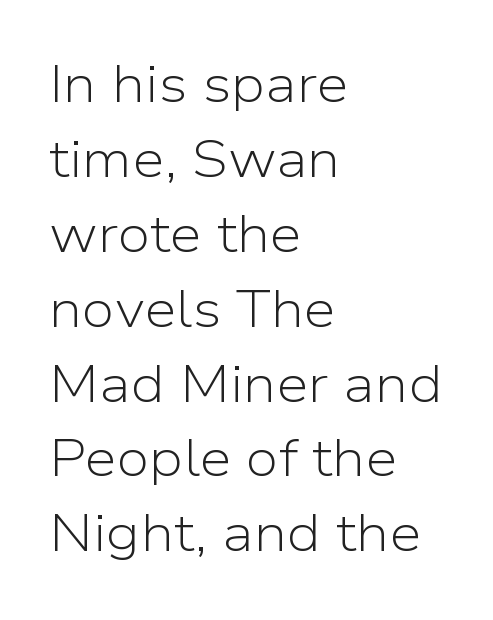
Look at the tracking — it's just the regular setting, nothing added. Italic: no, the glyphs are upright roman. A student would call this left alignment; a typographer would say flush left, rag right. Lines of text with bare space underneath. Is there much room between lines? A standard amount, neither cramped nor airy.
